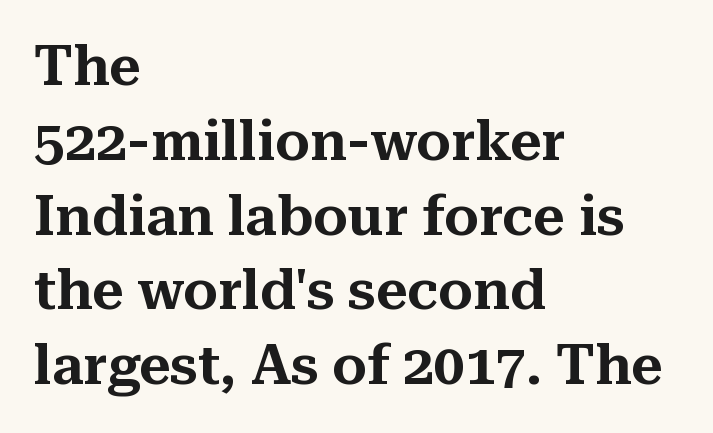
Inter-character spacing is left at the font's built-in metrics. Compared with a centered layout, this one pins lines to the left instead. Quick note: underline off. Designer's note — italics off, roman on.
